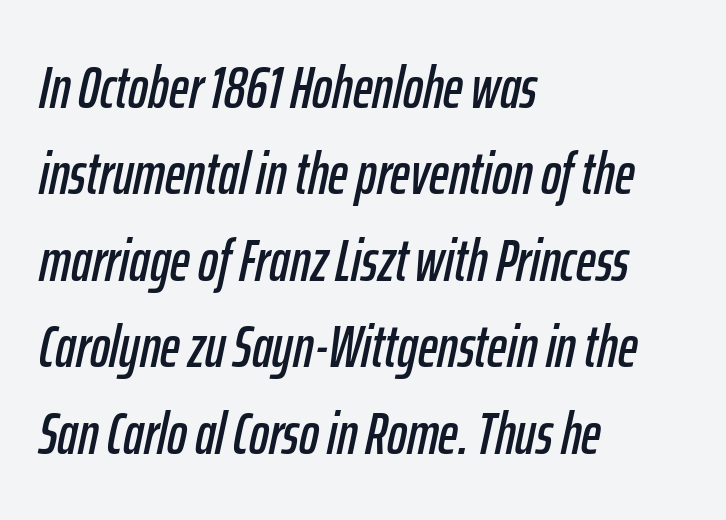
{"italic": "yes", "lean": "right", "slant_degrees": 12, "width": "condensed", "stroke_contrast": "low", "x_height": "medium", "monospaced": "no", "underline": "no", "align": "left", "line_spacing": "normal", "line_spacing_ratio": 1.44, "letter_spacing": "normal", "letter_spacing_em": 0.0, "glyph_px": 60}
